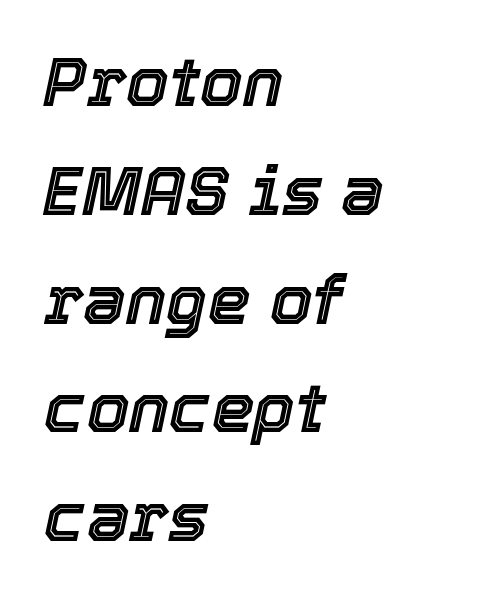
Bare-footed words on every line. Yep, that's italic — everything's leaning. Varying glyph widths throughout — classic text-font behaviour. This sample keeps an unexceptional amount of space between lines. Between one letter and the next there's only the usual sliver of space. Alignment: flush left.
